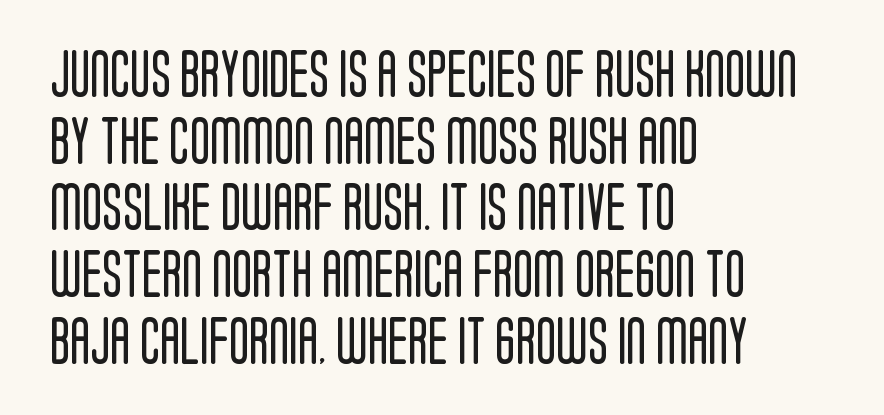
{"serif": "no", "italic": "no", "bold": "no", "weight": "regular", "width": "condensed", "stroke_contrast": "low", "x_height": "large", "monospaced": "no", "underline": "no", "align": "left", "line_spacing": "normal", "line_spacing_ratio": 1.42, "letter_spacing": "normal", "letter_spacing_em": 0.0, "glyph_px": 47}
